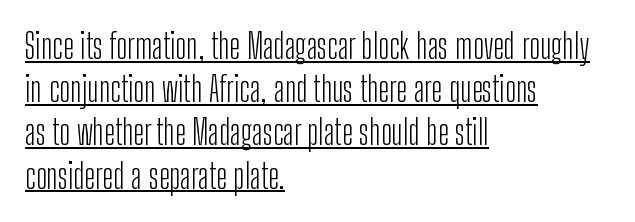
Q: Is the text bold? A: No.
Q: Is the text italic (slanted)? A: No, it is upright.
Q: Is the typeface a serif or a sans-serif typeface? A: Sans-serif.
Q: Is the text underlined? A: Yes.
Q: How is the paragraph aligned? A: Left-aligned.
Q: Is the spacing between letters normal or unusually wide? A: Normal.
Q: Is the spacing between lines tight, normal or loose? A: Normal.
Q: Width (condensed, normal, or wide)? A: Condensed.
Q: Stroke contrast? A: Low.
Q: x-height? A: Medium.
Q: Monospaced? A: No.
